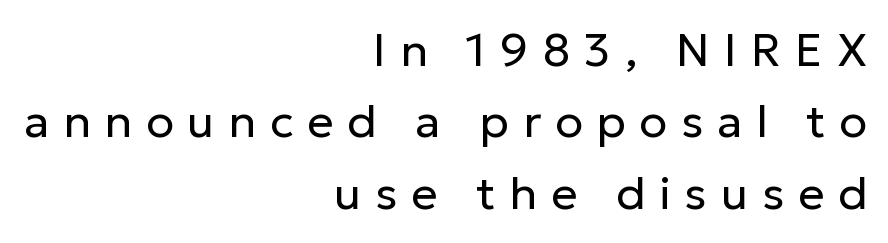
{"serif": "no", "italic": "no", "bold": "no", "weight": "regular", "width": "normal", "stroke_contrast": "low", "x_height": "medium", "monospaced": "no", "underline": "no", "align": "right", "line_spacing": "normal", "line_spacing_ratio": 1.55, "letter_spacing": "wide", "letter_spacing_em": 0.3, "glyph_px": 46}
